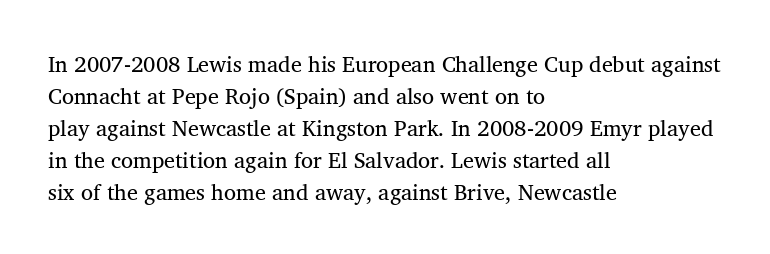
The image shows 22 px text type, upright; set left-aligned, normal line spacing (1.45x), normal letter spacing, not underlined.
